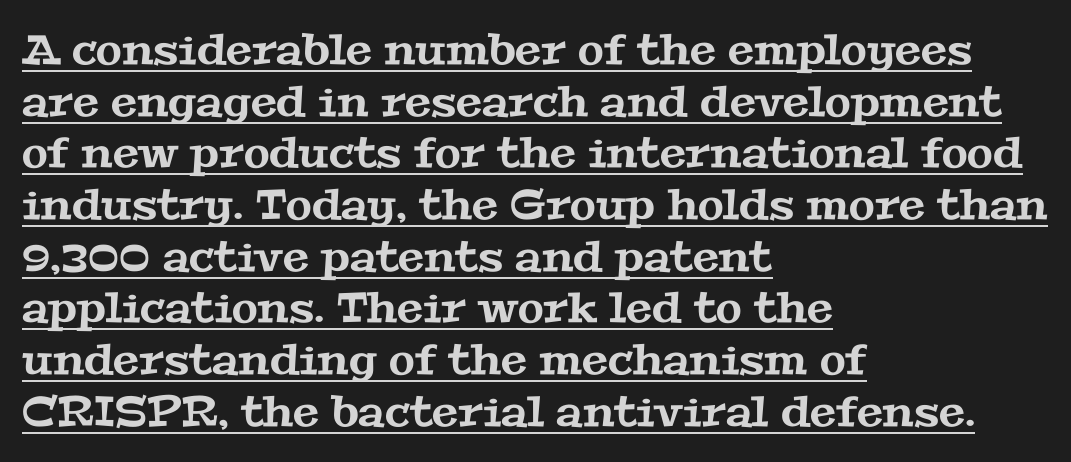
You can see a thin bar hugging the bottom of the glyphs. In CSS terms this would be text-align: left. There is no visible air inserted between adjacent glyphs. Proportional: the letters do not fall into vertical columns.
